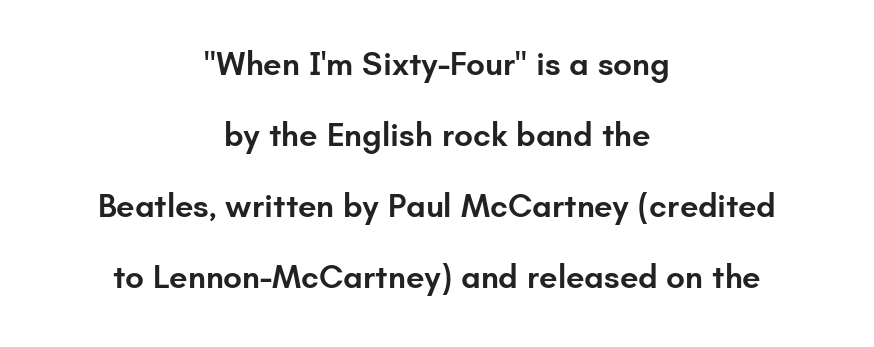
The image shows 33 px semibold sans-serif type, upright; set centered, loose line spacing (2.15x), normal letter spacing, not underlined; low stroke contrast and a small x-height.
